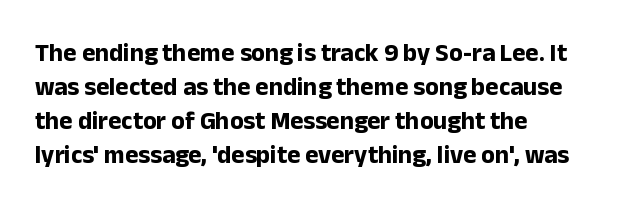
Just letters on the line, the space beneath them empty. No italicization has been applied; the sample stays upright. The rows are spaced the way most documents space them. The glyphs have the mass of a bold cut. Look at the tracking — it's just the regular setting, nothing added. Each line starts at the same left margin while the right side varies.
